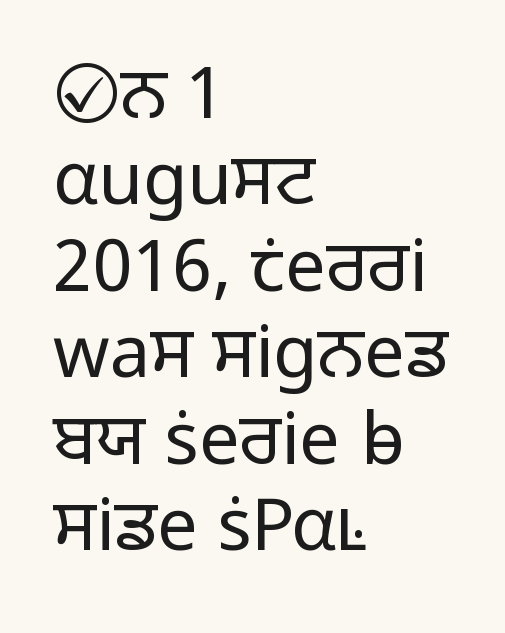
The letters stand upright; this is a roman face. The rag falls on the right side of this text block. The words here are not underlined. Font category for this specimen: sans-serif. Counters stay open thanks to moderate or lighter strokes.
